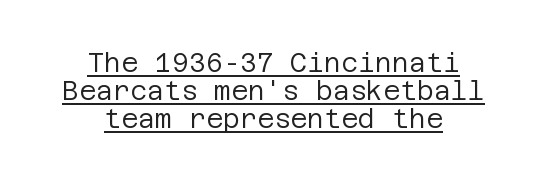
{"italic": "no", "bold": "no", "underline": "yes", "align": "center", "line_spacing": "tight", "line_spacing_ratio": 1.07, "letter_spacing": "normal", "letter_spacing_em": 0.0, "glyph_px": 26}
